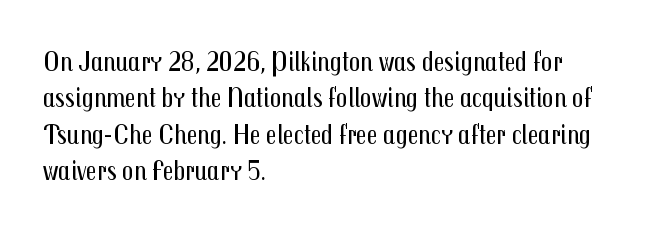
Q: Is the text bold? A: No.
Q: Is the text italic (slanted)? A: No, it is upright.
Q: Is the typeface a serif or a sans-serif typeface? A: Sans-serif.
Q: Is the text underlined? A: No.
Q: How is the paragraph aligned? A: Left-aligned.
Q: Is the spacing between letters normal or unusually wide? A: Normal.
Q: Is the spacing between lines tight, normal or loose? A: Normal.
Q: Width (condensed, normal, or wide)? A: Condensed.
Q: Stroke contrast? A: Medium.
Q: x-height? A: Medium.
Q: Monospaced? A: No.
